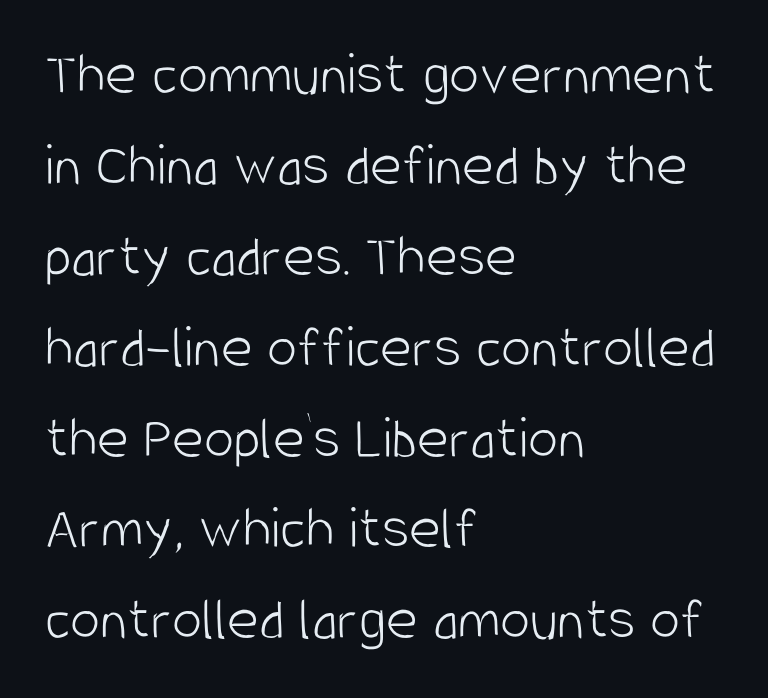
{"serif": "no", "italic": "no", "bold": "no", "weight": "light", "width": "condensed", "stroke_contrast": "low", "x_height": "large", "monospaced": "no", "underline": "no", "align": "left", "line_spacing": "normal", "line_spacing_ratio": 1.49, "letter_spacing": "normal", "letter_spacing_em": 0.0, "glyph_px": 61}
